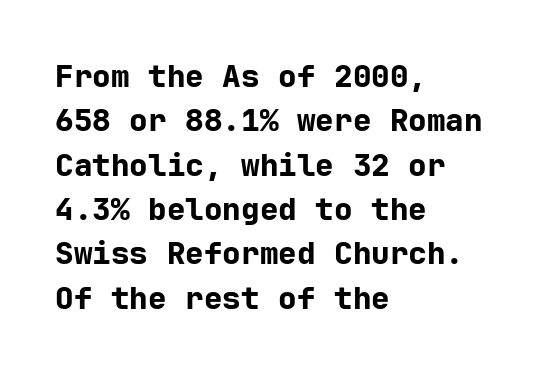
Horizontal bands of white between lines are of average thickness. The area under the type is left untouched. Letter spacing: default. On the weight axis this lands at bold, roughly 700. Notice how the passage keeps a crisp vertical edge on the left only.
